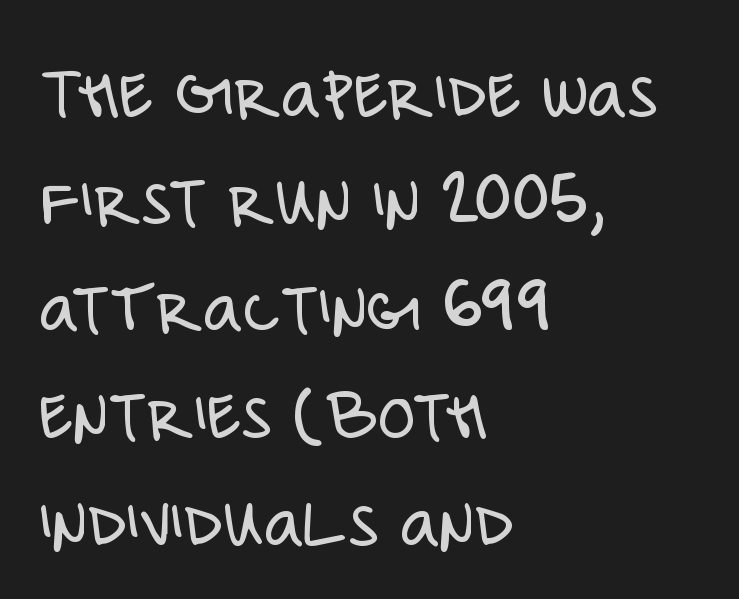
Q: Is the text bold? A: No.
Q: Is the text italic (slanted)? A: No, it is upright.
Q: Is the typeface a serif or a sans-serif typeface? A: Sans-serif.
Q: Is the text underlined? A: No.
Q: How is the paragraph aligned? A: Left-aligned.
Q: Is the spacing between letters normal or unusually wide? A: Normal.
Q: Is the spacing between lines tight, normal or loose? A: Normal.
Q: Width (condensed, normal, or wide)? A: Condensed.
Q: Stroke contrast? A: Low.
Q: x-height? A: Large.
Q: Monospaced? A: No.
